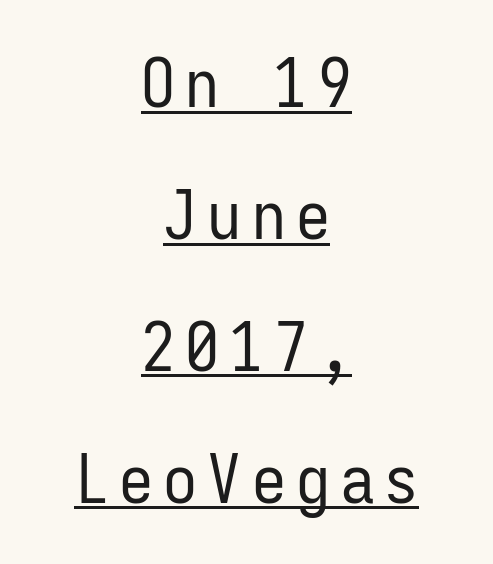
Q: Is the text bold? A: No.
Q: Is the text italic (slanted)? A: No, it is upright.
Q: Is the typeface a serif or a sans-serif typeface? A: Sans-serif.
Q: Is the text underlined? A: Yes.
Q: How is the paragraph aligned? A: Centered.
Q: Is the spacing between lines tight, normal or loose? A: Loose.
Q: Width (condensed, normal, or wide)? A: Condensed.
Q: Stroke contrast? A: Low.
Q: x-height? A: Medium.
Q: Monospaced? A: Yes.
